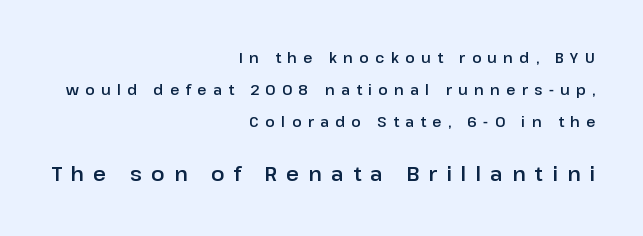
Q: Is the text italic (slanted)? A: No, it is upright.
Q: Is the text underlined? A: No.
Q: How is the paragraph aligned? A: Right-aligned.
Q: Is the spacing between letters normal or unusually wide? A: Unusually wide.
Q: Is the spacing between lines tight, normal or loose? A: Loose.
Q: Which block of text is set in a larger size, the first (top) or the second (bottom)? A: The second (bottom) one.
